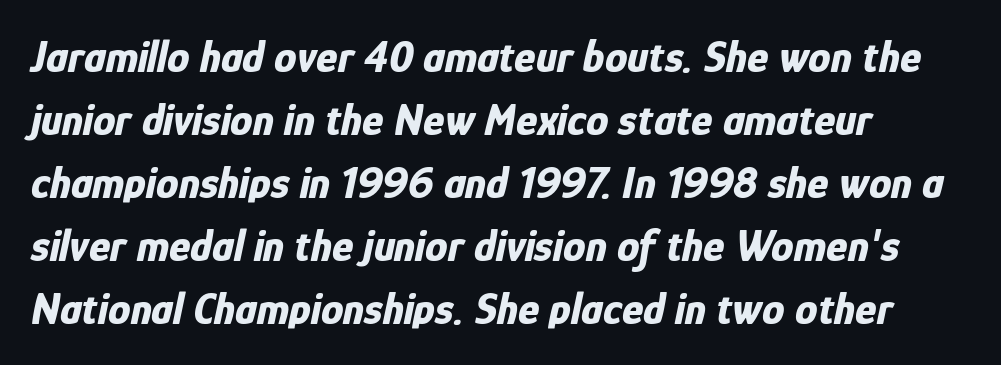
The image shows 45 px bold, condensed type, italic (leaning right); set left-aligned, normal line spacing (1.4x), normal letter spacing, not underlined; low stroke contrast and a medium x-height.
